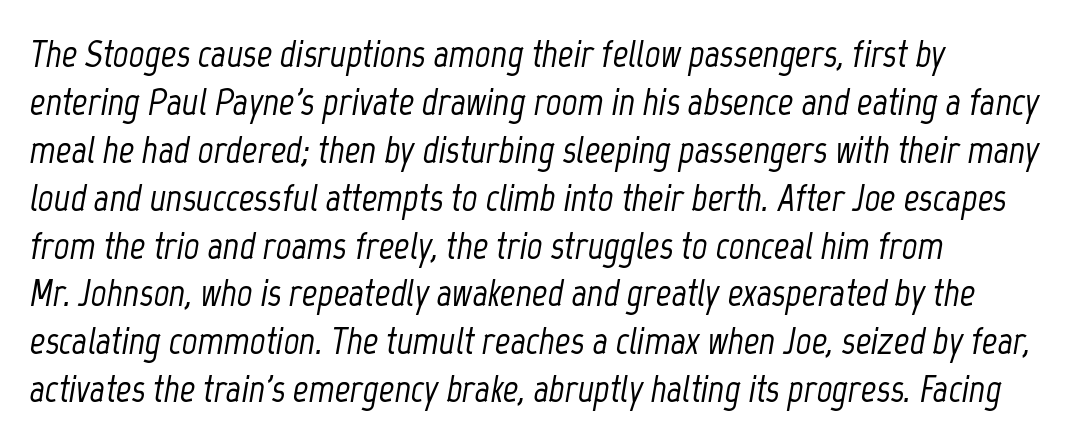
Does the leading feel generous? No, just average. Standard letterfit; no display-style spreading of the glyphs. Honestly, there is no underline to notice here at all. Yep, that's italic — everything's leaning. Note the varied advance widths — an 'i' is clearly narrower than an 'm'.
